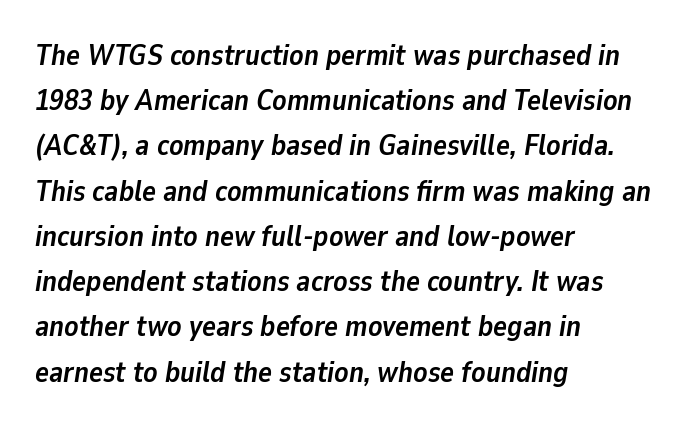
{"italic": "yes", "lean": "right", "slant_degrees": 9, "bold": "yes", "weight": "semibold", "width": "normal", "stroke_contrast": "low", "x_height": "medium", "monospaced": "no", "underline": "no", "align": "left", "line_spacing": "normal", "line_spacing_ratio": 1.56, "letter_spacing": "normal", "letter_spacing_em": 0.0, "glyph_px": 29}
